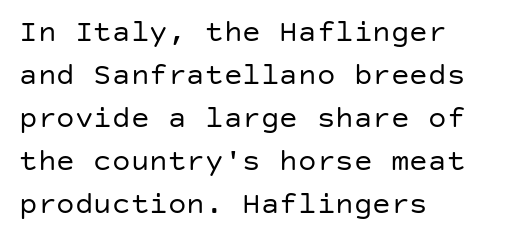
Q: Is the text bold? A: No.
Q: Is the text italic (slanted)? A: No, it is upright.
Q: Is the typeface a serif or a sans-serif typeface? A: Sans-serif.
Q: Is the text underlined? A: No.
Q: How is the paragraph aligned? A: Left-aligned.
Q: Is the spacing between letters normal or unusually wide? A: Normal.
Q: Is the spacing between lines tight, normal or loose? A: Normal.
Q: Width (condensed, normal, or wide)? A: Normal.
Q: Stroke contrast? A: Low.
Q: x-height? A: Large.
